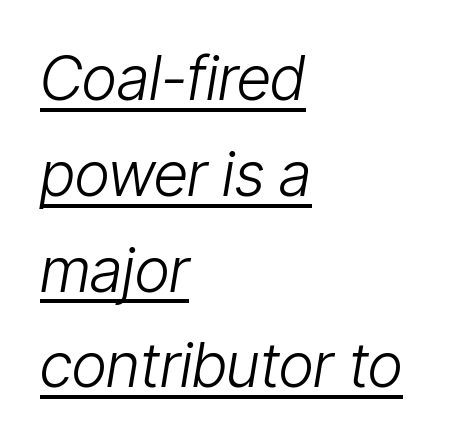
{"italic": "yes", "lean": "right", "slant_degrees": 9, "bold": "no", "weight": "light", "width": "condensed", "stroke_contrast": "low", "x_height": "medium", "monospaced": "no", "underline": "yes", "align": "left", "line_spacing": "normal", "line_spacing_ratio": 1.57, "letter_spacing": "normal", "letter_spacing_em": 0.0, "glyph_px": 61}
